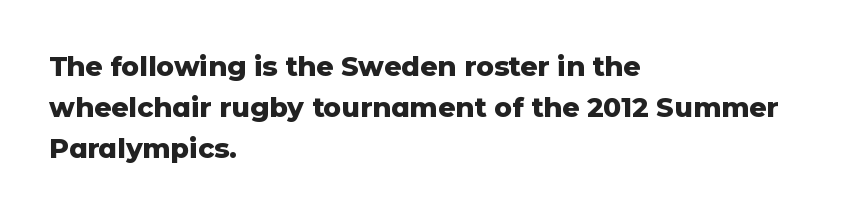
Q: Is the text bold? A: Yes.
Q: Is the text italic (slanted)? A: No, it is upright.
Q: Is the text underlined? A: No.
Q: How is the paragraph aligned? A: Left-aligned.
Q: Is the spacing between letters normal or unusually wide? A: Normal.
Q: Is the spacing between lines tight, normal or loose? A: Normal.
